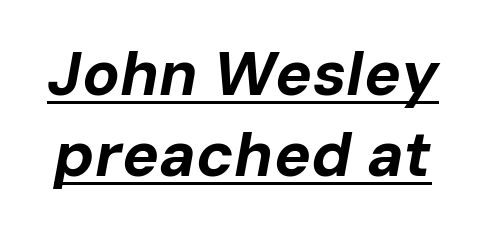
The image shows 62 px bold type, italic (leaning right); set normal line spacing (1.3x), normal letter spacing, underlined; low stroke contrast and a medium x-height.
